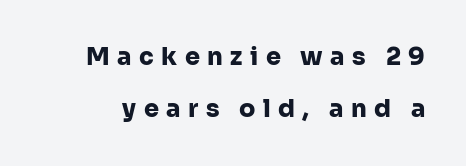
{"italic": "no", "bold": "yes", "underline": "no", "line_spacing": "loose", "line_spacing_ratio": 2.17, "letter_spacing": "wide", "letter_spacing_em": 0.31, "glyph_px": 24}
